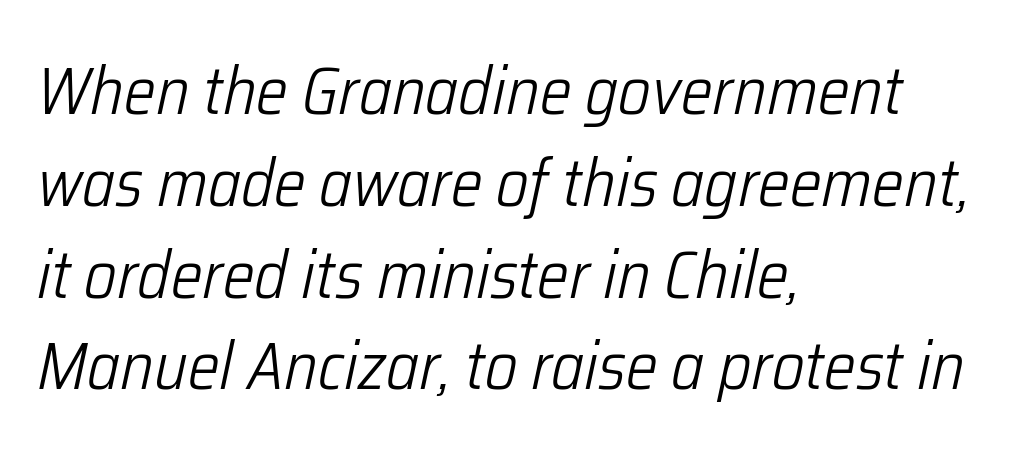
Is the block centered? No — it sits flush against the left margin. Every character sits at an angle, as italics do. Summary of weight: not heavy and not bold. The face used here is rendered with its standard letterfit.
